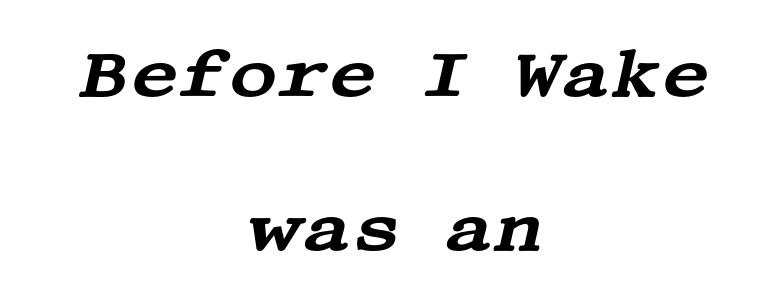
The rendering keeps characters at their native spacing. If you folded the block vertically in half, each line would mirror itself in length. Little horizontal feet cap the strokes, marking this as serif type. This is oblique type, the kind used for emphasis or titles. This sample trades compactness for vertical openness between lines.
